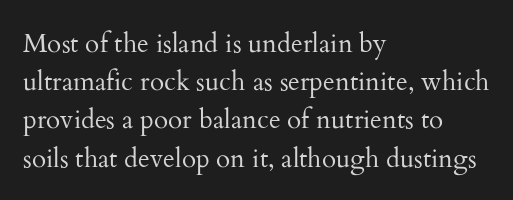
The vertical gap from one line to the next is medium. Quick note: underline off. The characters are drawn with everyday or finer stroke widths. A typesetter would mark this as roman, not italic. Caption: multi-line text, flush left, ragged right.
